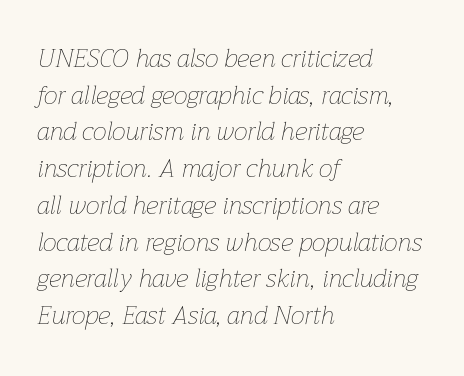
Q: Is the text bold? A: No.
Q: Is the text italic (slanted)? A: Yes, it leans right by about 12 degrees.
Q: Is the text underlined? A: No.
Q: How is the paragraph aligned? A: Left-aligned.
Q: Is the spacing between letters normal or unusually wide? A: Normal.
Q: Is the spacing between lines tight, normal or loose? A: Normal.
